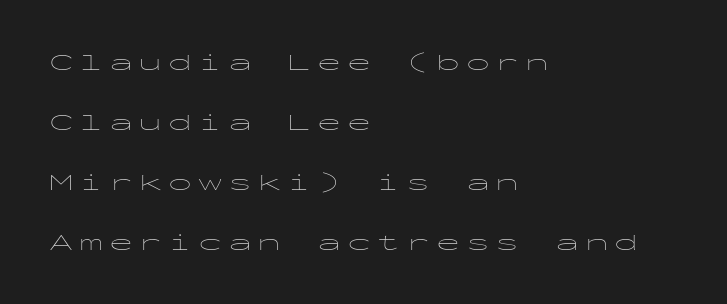
{"italic": "no", "bold": "no", "underline": "no", "align": "left", "line_spacing": "loose", "line_spacing_ratio": 2.5, "letter_spacing": "wide", "letter_spacing_em": 0.24, "glyph_px": 24}
